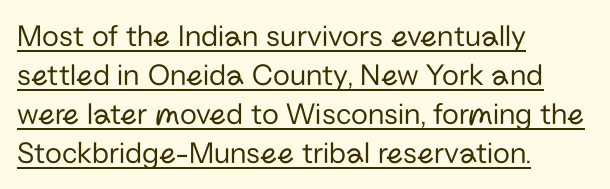
No heavy texture on the line: the type isn't bold. A typesetter would call this leading conventional body-copy spacing. Nothing unusual about the tracking: characters are spaced as the font intends. Italic: no, the glyphs are upright roman.
